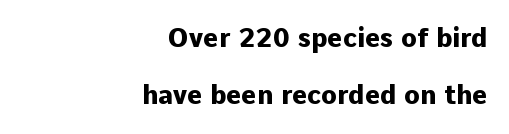
The image shows 26 px bold type, upright; set right-aligned, loose line spacing (2.21x), normal letter spacing, not underlined.
